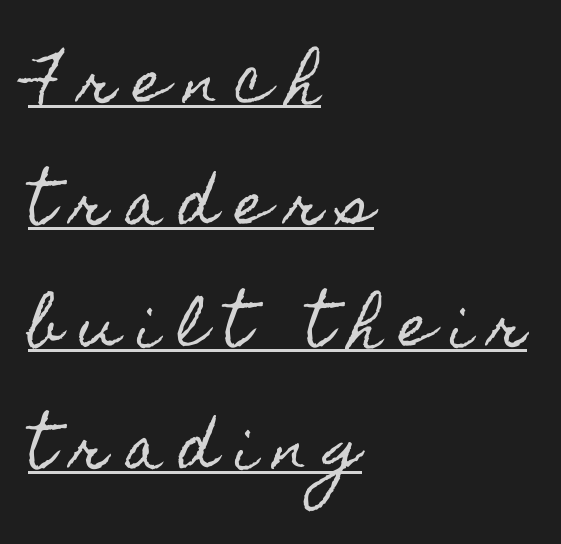
{"width": "condensed", "x_height": "small", "monospaced": "no", "underline": "yes", "align": "left", "line_spacing": "loose", "line_spacing_ratio": 2.18, "letter_spacing": "wide", "letter_spacing_em": 0.32, "glyph_px": 56}
